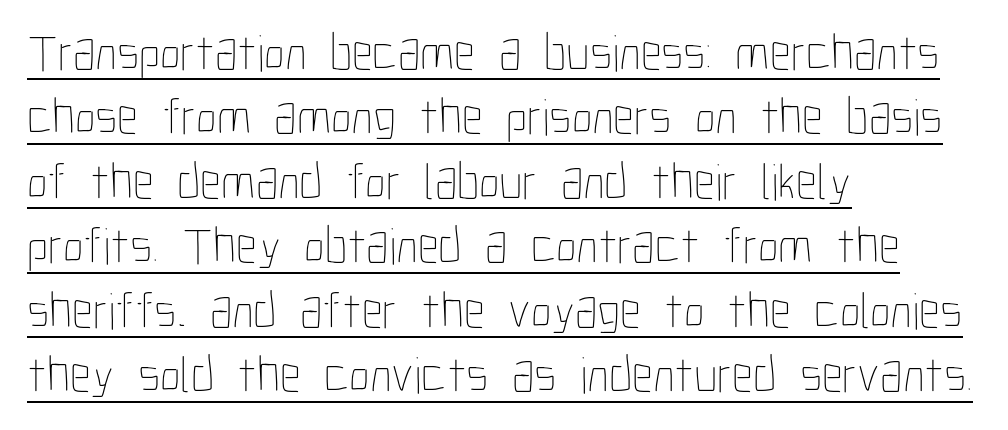
The passage shown is typed in a proportional face where columns would drift. Horizontal alignment here is leftward, the default for most running prose. Nothing heavy about these letters — not bold at all. Does the lettering tilt? It doesn't — this is upright. Caption: lettering with a line underneath. Observe the ordinary spacing: letters are neighbours, not strangers.
